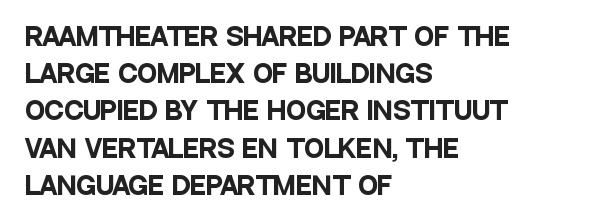
{"italic": "no", "bold": "yes", "underline": "no", "align": "left", "line_spacing": "normal", "line_spacing_ratio": 1.55, "letter_spacing": "normal", "letter_spacing_em": 0.0, "glyph_px": 24}
